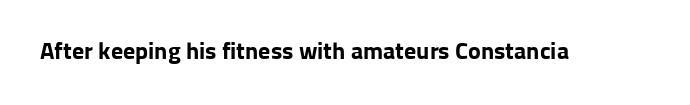
{"italic": "no", "bold": "yes", "underline": "no", "letter_spacing": "normal", "letter_spacing_em": 0.0, "glyph_px": 24}
